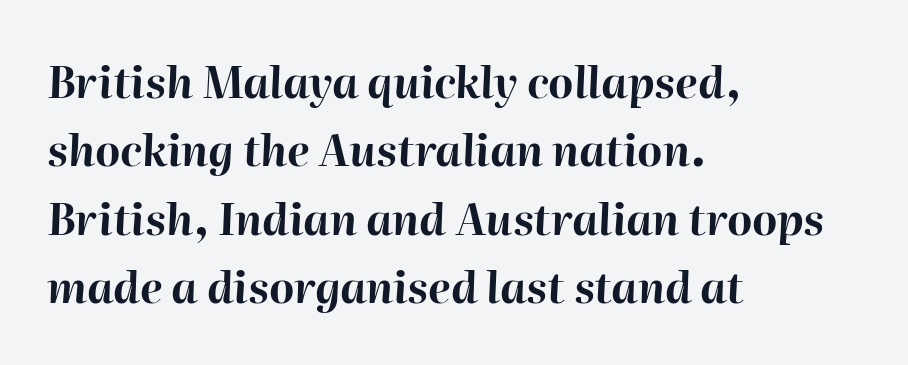
Compared with typical paragraphs, the rows here are spaced about the same. Honestly, the letter spacing is just normal — you wouldn't notice it. Descenders are the only things crossing below the line. Designer's note — italics engaged. As a designer I'd log this as weight 700, bold.
